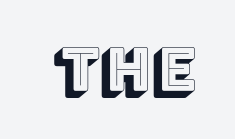
The image shows 60 px text type, upright; set normal letter spacing, not underlined; a large x-height.
